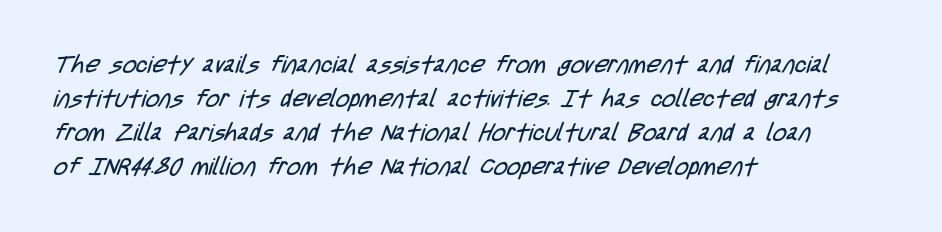
This rendering uses left alignment, leaving the right contour irregular. The space beneath each line is pristine and unruled. The passage shown stacks its lines at a standard gap. Inter-character spacing is left at the font's built-in metrics. Weight class: somewhere from thin through regular.
